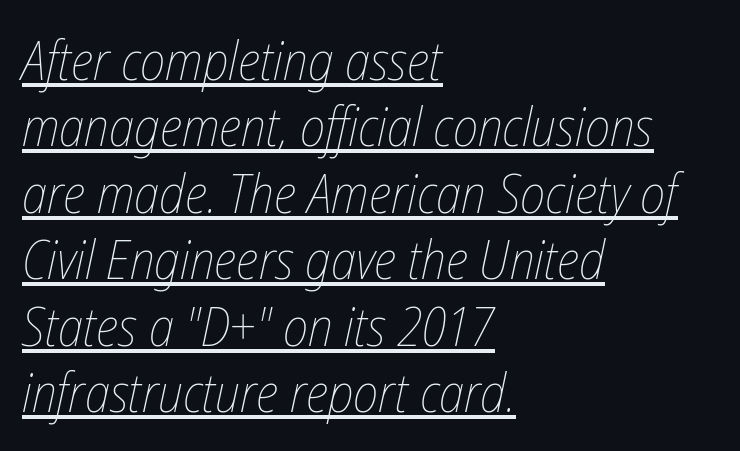
The image shows 54 px thin, condensed type, italic (leaning right); set left-aligned, line spacing 1.23x, normal letter spacing, underlined; low stroke contrast and a medium x-height.
